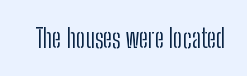
{"italic": "no", "bold": "no", "underline": "no", "letter_spacing": "normal", "letter_spacing_em": 0.0, "glyph_px": 26}
